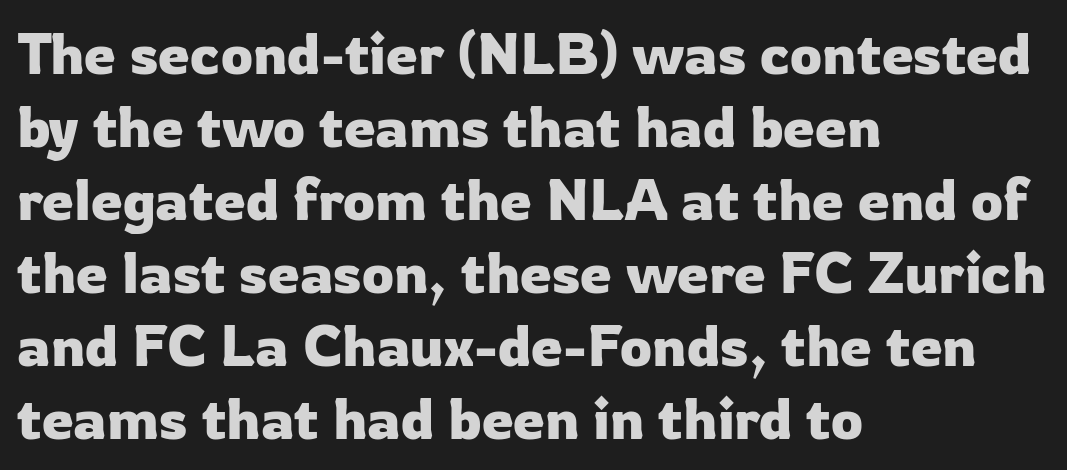
Q: Is the text italic (slanted)? A: No, it is upright.
Q: Is the typeface a serif or a sans-serif typeface? A: Sans-serif.
Q: Is the text underlined? A: No.
Q: How is the paragraph aligned? A: Left-aligned.
Q: Is the spacing between letters normal or unusually wide? A: Normal.
Q: Is the spacing between lines tight, normal or loose? A: Normal.
Q: Width (condensed, normal, or wide)? A: Normal.
Q: Stroke contrast? A: Low.
Q: x-height? A: Medium.
Q: Monospaced? A: No.
